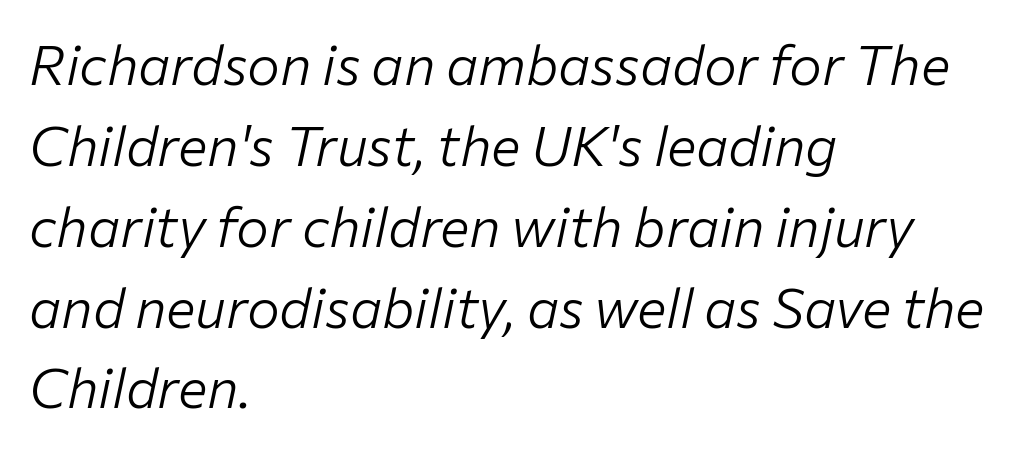
{"italic": "yes", "lean": "right", "slant_degrees": 12, "bold": "no", "weight": "light", "width": "normal", "stroke_contrast": "low", "x_height": "medium", "monospaced": "no", "underline": "no", "align": "left", "line_spacing": "normal", "line_spacing_ratio": 1.47, "letter_spacing": "normal", "letter_spacing_em": 0.0, "glyph_px": 55}
